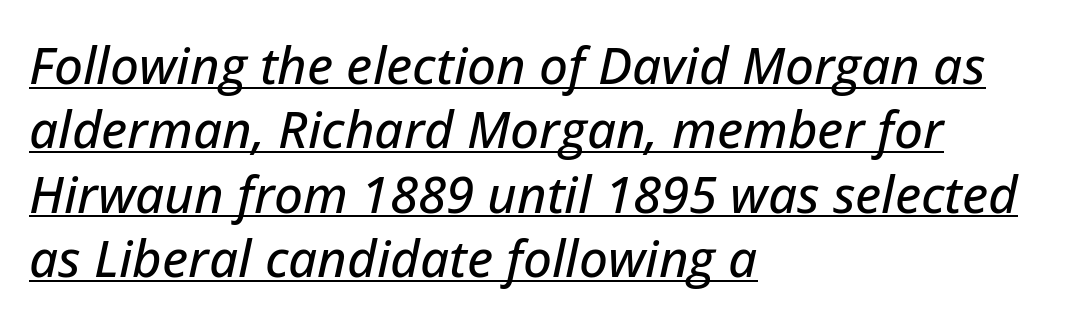
{"italic": "yes", "lean": "right", "slant_degrees": 12, "width": "normal", "stroke_contrast": "low", "x_height": "medium", "monospaced": "no", "underline": "yes", "align": "left", "line_spacing": "normal", "line_spacing_ratio": 1.26, "letter_spacing": "normal", "letter_spacing_em": 0.0, "glyph_px": 51}
